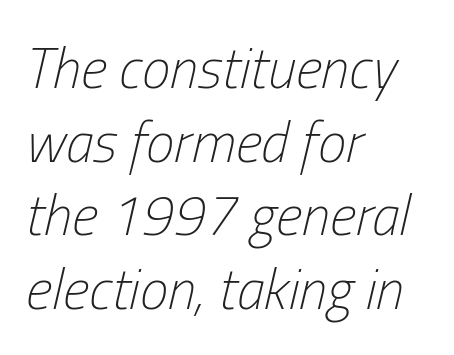
Q: Is the text bold? A: No.
Q: Is the text italic (slanted)? A: Yes, it leans right by about 13 degrees.
Q: Is the text underlined? A: No.
Q: How is the paragraph aligned? A: Left-aligned.
Q: Is the spacing between letters normal or unusually wide? A: Normal.
Q: Is the spacing between lines tight, normal or loose? A: Normal.
Q: Width (condensed, normal, or wide)? A: Condensed.
Q: Stroke contrast? A: Low.
Q: x-height? A: Medium.
Q: Monospaced? A: No.
